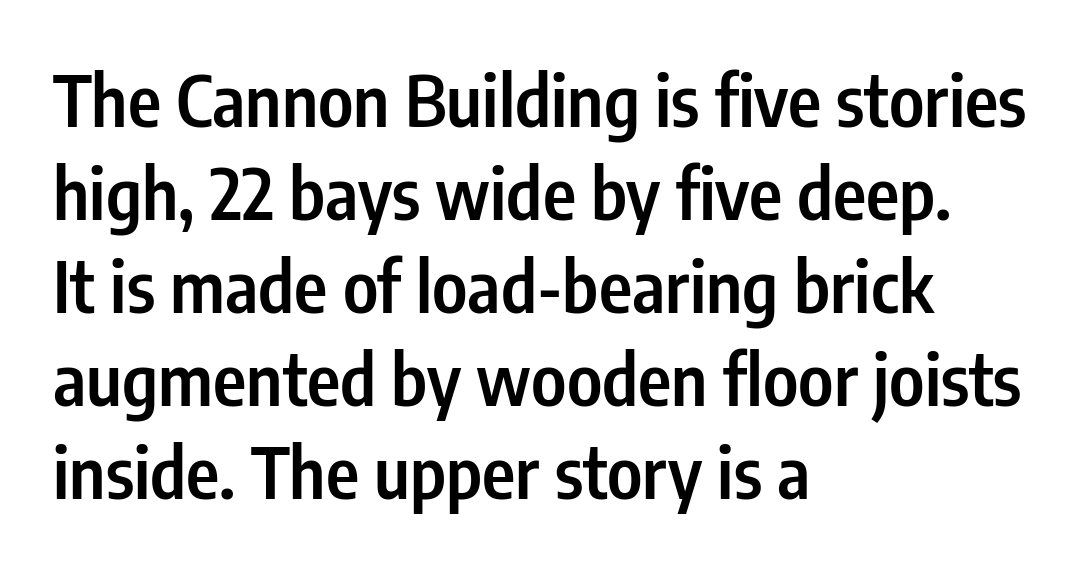
{"serif": "no", "italic": "no", "bold": "semi", "weight": "semibold", "width": "condensed", "stroke_contrast": "low", "x_height": "medium", "monospaced": "no", "underline": "no", "align": "left", "line_spacing": "normal", "line_spacing_ratio": 1.31, "letter_spacing": "normal", "letter_spacing_em": 0.0, "glyph_px": 71}
